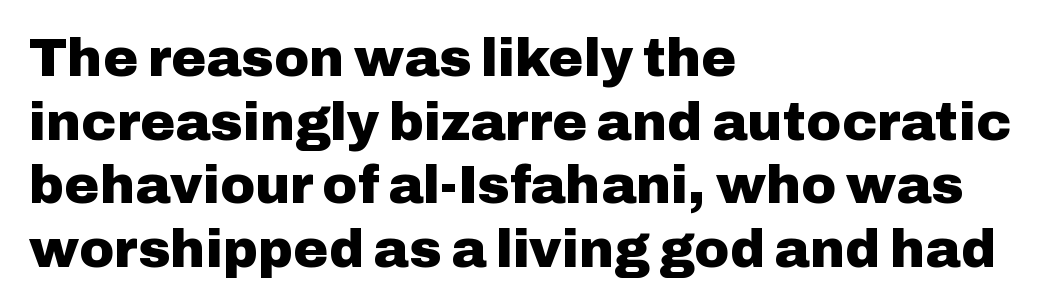
Q: Is the text bold? A: Yes.
Q: Is the text italic (slanted)? A: No, it is upright.
Q: Is the typeface a serif or a sans-serif typeface? A: Sans-serif.
Q: Is the text underlined? A: No.
Q: How is the paragraph aligned? A: Left-aligned.
Q: Is the spacing between letters normal or unusually wide? A: Normal.
Q: Width (condensed, normal, or wide)? A: Normal.
Q: Stroke contrast? A: Low.
Q: x-height? A: Medium.
Q: Monospaced? A: No.
